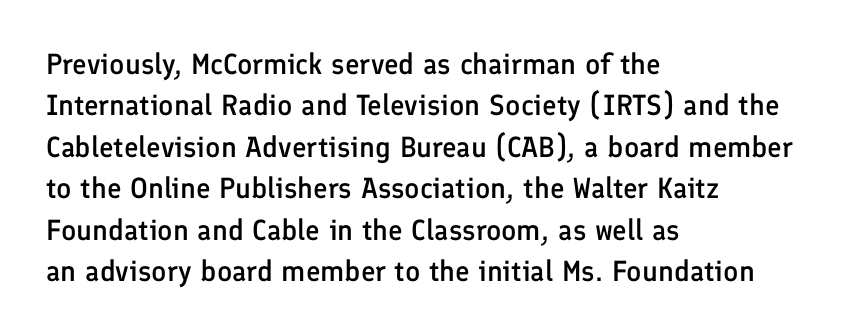
{"serif": "no", "italic": "no", "bold": "semi", "weight": "semibold", "width": "normal", "stroke_contrast": "low", "x_height": "medium", "monospaced": "no", "underline": "no", "align": "left", "line_spacing": "normal", "line_spacing_ratio": 1.43, "letter_spacing": "normal", "letter_spacing_em": 0.0, "glyph_px": 29}
